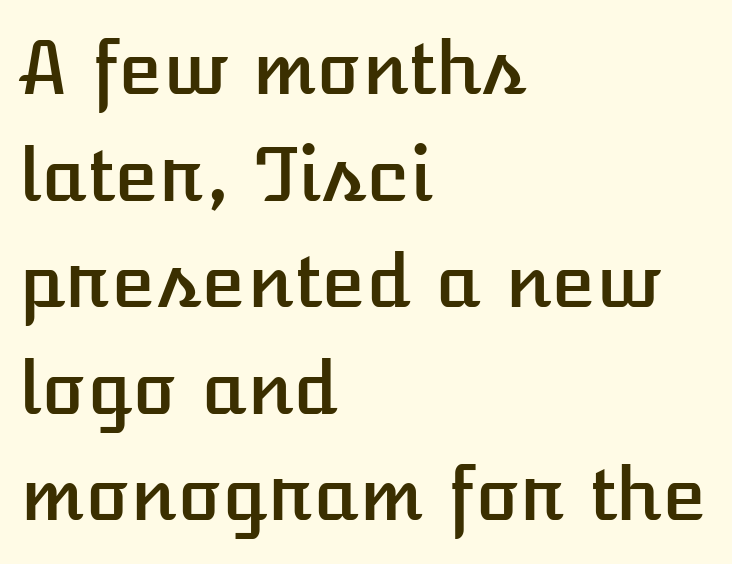
Q: Is the text italic (slanted)? A: No, it is upright.
Q: Is the text underlined? A: No.
Q: How is the paragraph aligned? A: Left-aligned.
Q: Is the spacing between letters normal or unusually wide? A: Normal.
Q: Is the spacing between lines tight, normal or loose? A: Normal.
Q: Width (condensed, normal, or wide)? A: Normal.
Q: Stroke contrast? A: Low.
Q: x-height? A: Medium.
Q: Monospaced? A: No.
